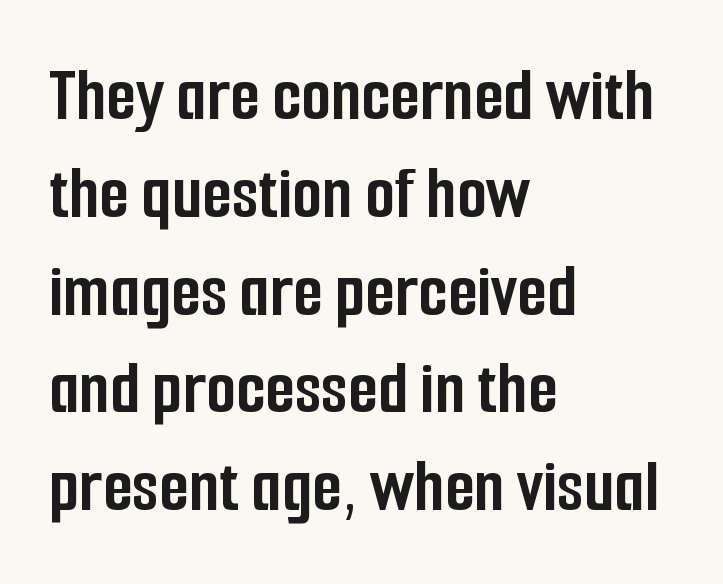
The image shows 77 px semibold, condensed sans-serif type, upright; set left-aligned, normal line spacing (1.27x), normal letter spacing, not underlined; low stroke contrast and a medium x-height.
